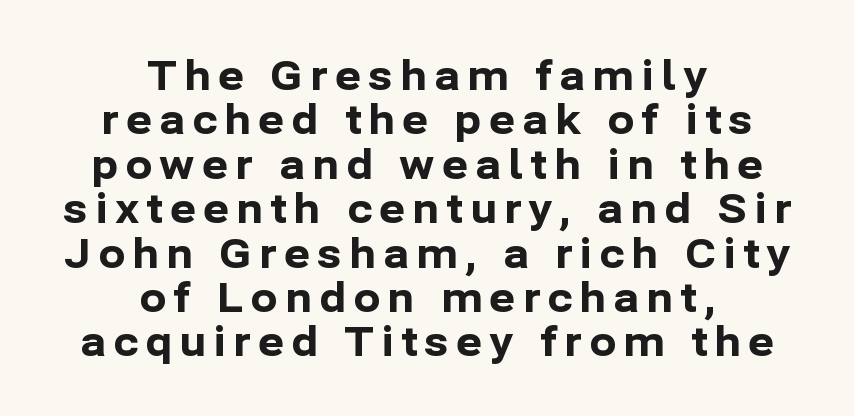
A centered setting, common on invitations and titles, is used for this passage. Note the varied advance widths — an 'i' is clearly narrower than an 'm'. Students, observe: this is what under-led, compact text looks like. Do the letters lean? They stand straight. Bold? Absolutely — the strokes are thick and heavy.
